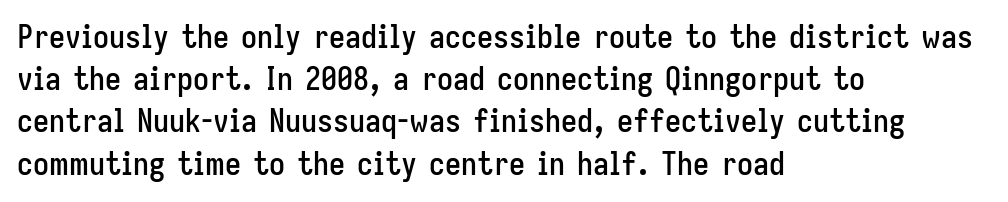
To sum up the face: it is a sans, with no serifs. The foot of each line stays bare and open. Where is the straight margin? On the left. How would I describe the line gaps? Plain and ordinary. Honestly, the letter spacing is just normal — you wouldn't notice it. Proportional: the letters do not fall into vertical columns.
